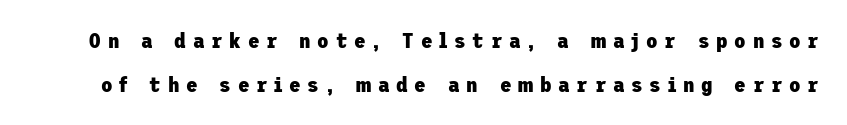
The sample has been set heavy, in full bold. Every stem runs plumb, perpendicular to the baseline. Vertically, the passage feels expansive, rows floating well apart. The specimen omits any rule beneath the text block's lines.
